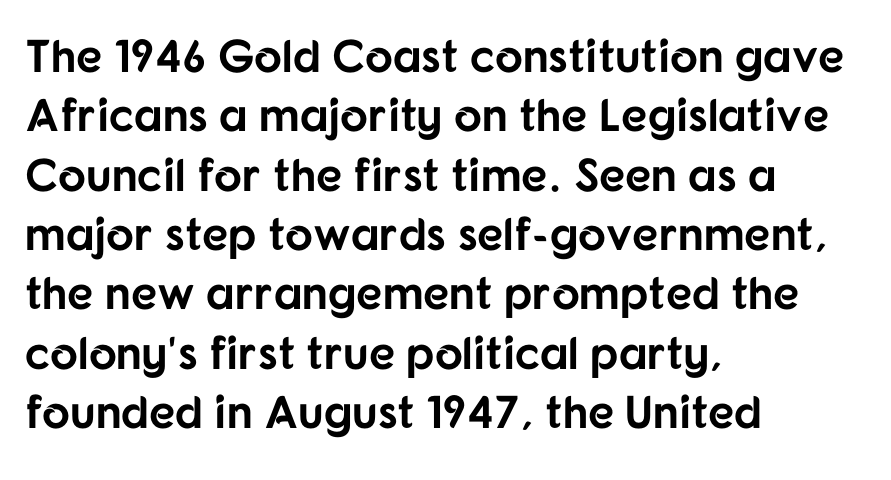
{"serif": "no", "italic": "no", "bold": "yes", "weight": "bold", "width": "normal", "stroke_contrast": "low", "x_height": "medium", "monospaced": "no", "underline": "no", "align": "left", "line_spacing": "normal", "line_spacing_ratio": 1.29, "letter_spacing": "normal", "letter_spacing_em": 0.0, "glyph_px": 46}
